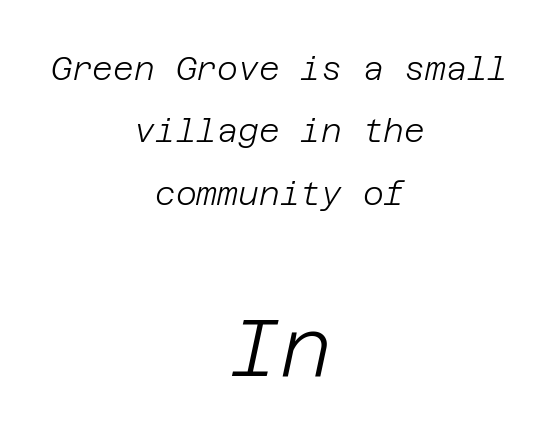
The image shows 80 px light type, italic (leaning right); set centered, loose line spacing (1.95x), normal letter spacing, not underlined; the second (bottom) block is 2.5x larger; low stroke contrast and a large x-height.
